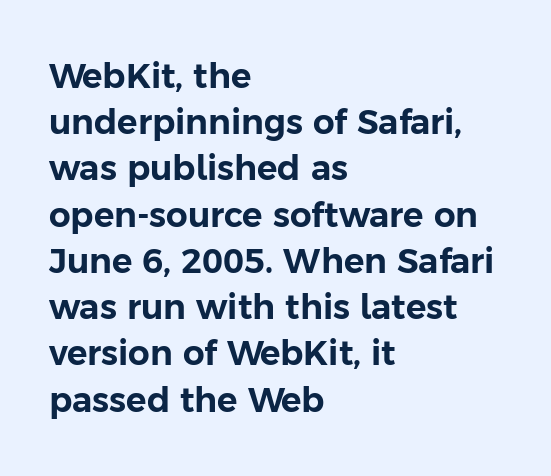
The lettering holds an erect, upright posture throughout. The space beneath each line is pristine and unruled. Regarding serifs, this sample does without them. These lines stack with their left ends in a neat column. The rendering uses natural spacing where letterforms have individual widths.
